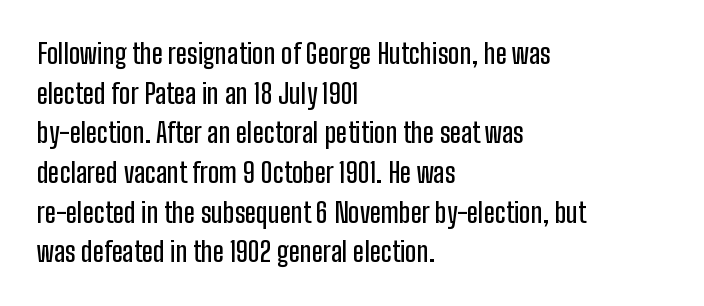
Reading down the column, the eye jumps a familiar distance to each next line. The gaps between neighbouring characters are ordinary and unremarkable. Every character sits straight up, as roman type does. These lines stack with their left ends in a neat column. Bare-footed words on every line.
